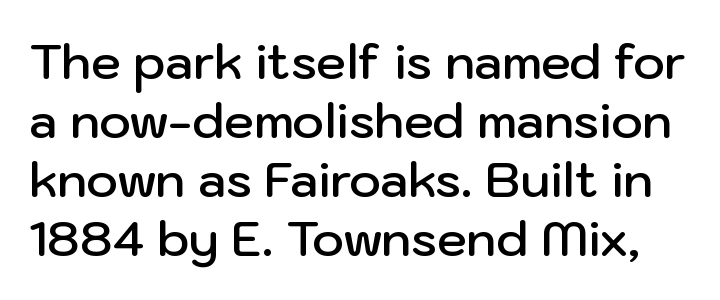
{"serif": "no", "italic": "no", "bold": "semi", "weight": "semibold", "width": "normal", "stroke_contrast": "low", "x_height": "medium", "monospaced": "no", "underline": "no", "line_spacing_ratio": 1.23, "letter_spacing": "normal", "letter_spacing_em": 0.0, "glyph_px": 48}
